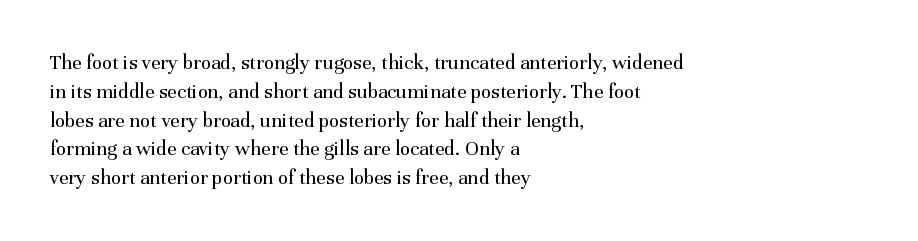
Each new line begins a customary step beneath the previous one. Stems here are at most as thick as an everyday book face. Words appear dense and cohesive because spacing is normal. Descenders hang freely into open space. The axis of the letterforms is exactly vertical.
